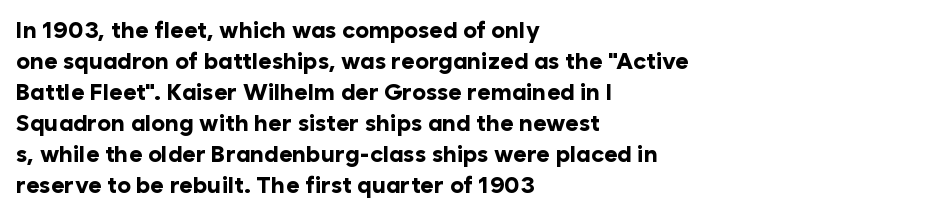
The image shows 23 px bold type, upright; set left-aligned, normal line spacing (1.35x), normal letter spacing, not underlined.
